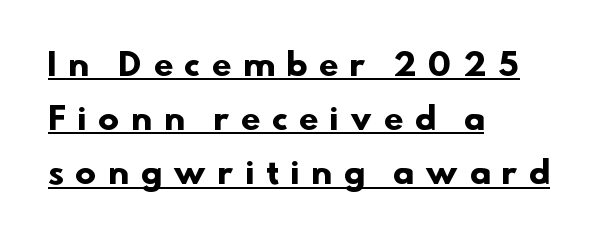
{"serif": "no", "bold": "yes", "weight": "heavy", "width": "normal", "stroke_contrast": "low", "x_height": "small", "monospaced": "no", "underline": "yes", "align": "left", "line_spacing_ratio": 1.75, "letter_spacing": "wide", "letter_spacing_em": 0.39, "glyph_px": 31}
